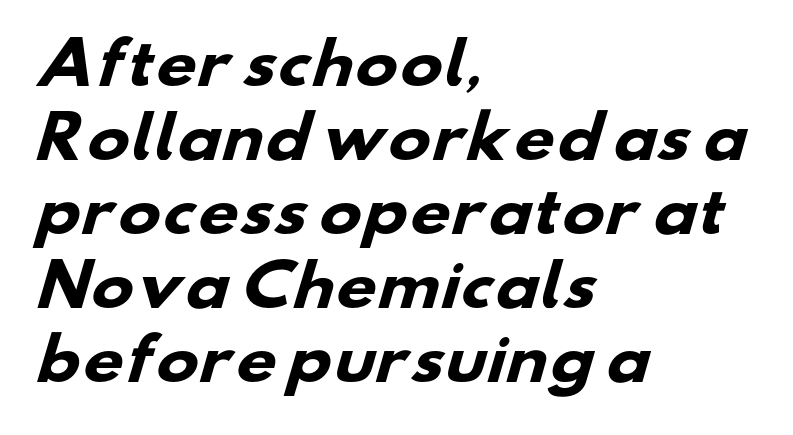
Does the type have serifs? No, each stem ends abruptly. Quick note: interline space is typical. Character widths vary here, with narrow letters taking less room than wide ones. Casual observation: everything's shoved over to the left.
